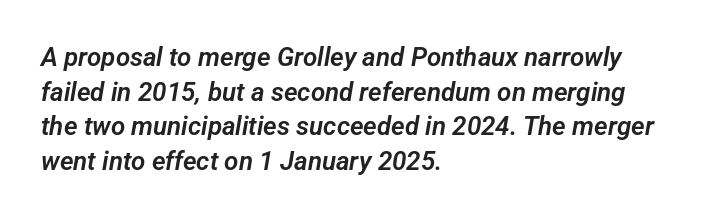
Vertically, the passage feels balanced, rows spaced as you'd expect. Unmarked baselines from the first word to the last. If you drew a ruler down the left edge, every line would touch it. The passage shown has conventional tracking throughout.
